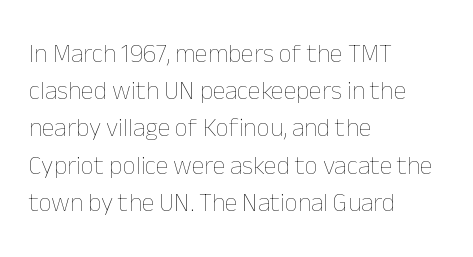
Q: Is the text bold? A: No.
Q: Is the text italic (slanted)? A: No, it is upright.
Q: Is the text underlined? A: No.
Q: How is the paragraph aligned? A: Left-aligned.
Q: Is the spacing between letters normal or unusually wide? A: Normal.
Q: Is the spacing between lines tight, normal or loose? A: Normal.
